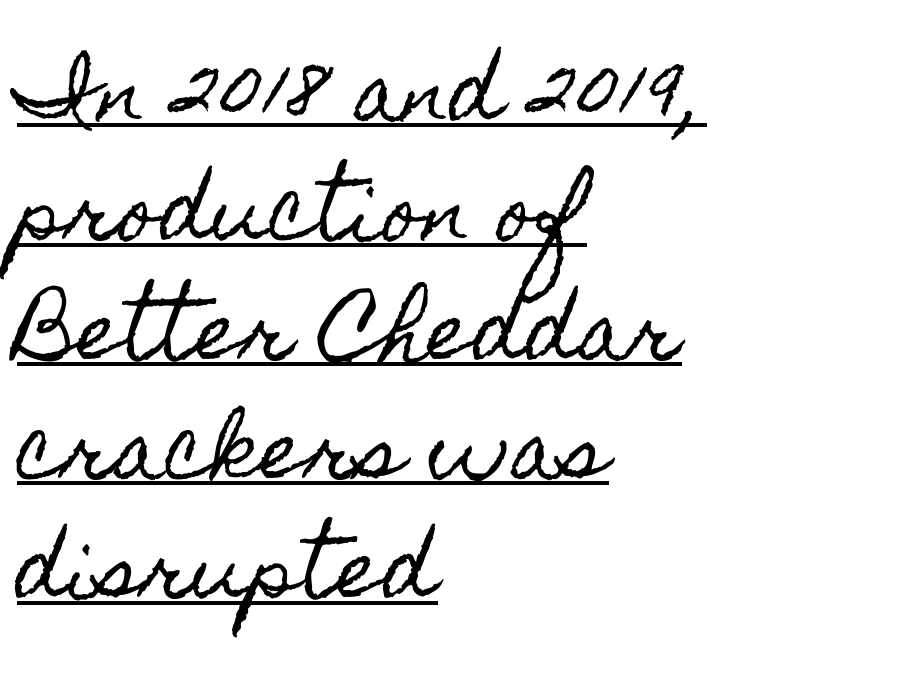
The face used here is proportionally spaced, like ordinary book or web type. Words appear dense and cohesive because spacing is normal. Evenly set lines give the paragraph a standard silhouette.
